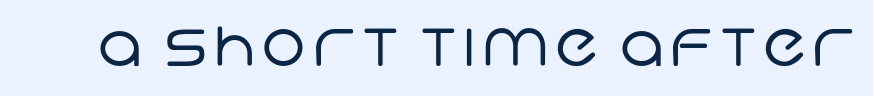
The font is comparable to plain body text, perhaps lighter. The type family on display is of the sans-serif kind. Do the characters align in a grid? No, the font is proportional. Lines of text with bare space underneath.
